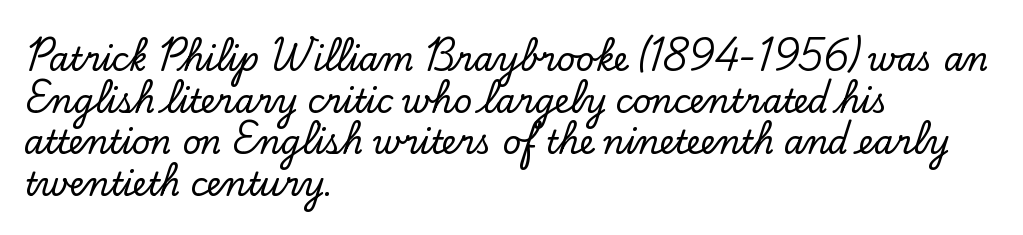
The image shows 32 px serif type; set left-aligned, normal line spacing (1.3x), normal letter spacing, not underlined; low stroke contrast and a small x-height.
